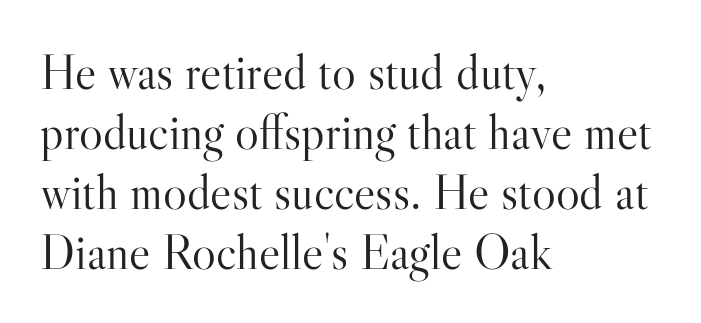
Q: Is the text bold? A: No.
Q: Is the text italic (slanted)? A: No, it is upright.
Q: Is the typeface a serif or a sans-serif typeface? A: Serif.
Q: Is the text underlined? A: No.
Q: How is the paragraph aligned? A: Left-aligned.
Q: Is the spacing between letters normal or unusually wide? A: Normal.
Q: Width (condensed, normal, or wide)? A: Normal.
Q: Stroke contrast? A: High.
Q: x-height? A: Small.
Q: Monospaced? A: No.
